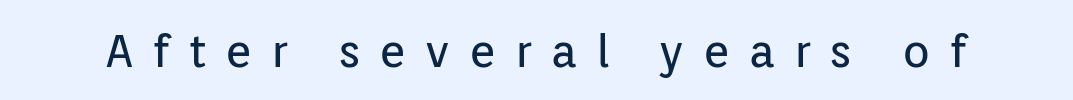
Q: Is the text bold? A: No.
Q: Is the text italic (slanted)? A: No, it is upright.
Q: Is the typeface a serif or a sans-serif typeface? A: Sans-serif.
Q: Is the text underlined? A: No.
Q: Is the spacing between letters normal or unusually wide? A: Unusually wide.
Q: Width (condensed, normal, or wide)? A: Normal.
Q: Stroke contrast? A: Low.
Q: x-height? A: Medium.
Q: Monospaced? A: No.
